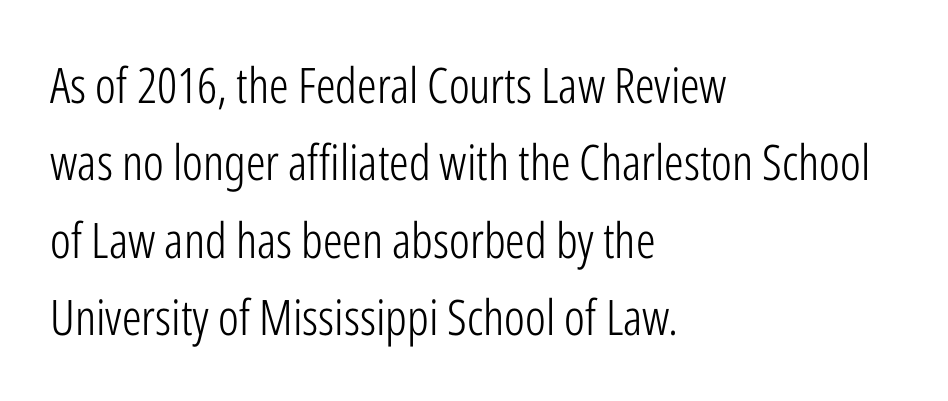
The image shows 49 px light, condensed sans-serif type, upright; set left-aligned, normal line spacing (1.58x), normal letter spacing, not underlined; low stroke contrast and a medium x-height.
